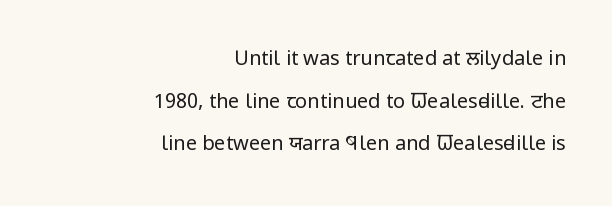
The image shows 20 px text type, upright; set right-aligned, loose line spacing (2.13x), normal letter spacing, not underlined.
